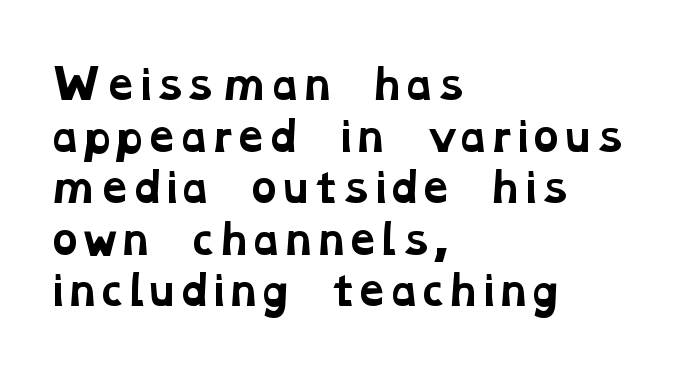
The image shows 40 px bold, wide serif type; set left-aligned, normal line spacing (1.29x), normal letter spacing, not underlined; low stroke contrast and a medium x-height.
